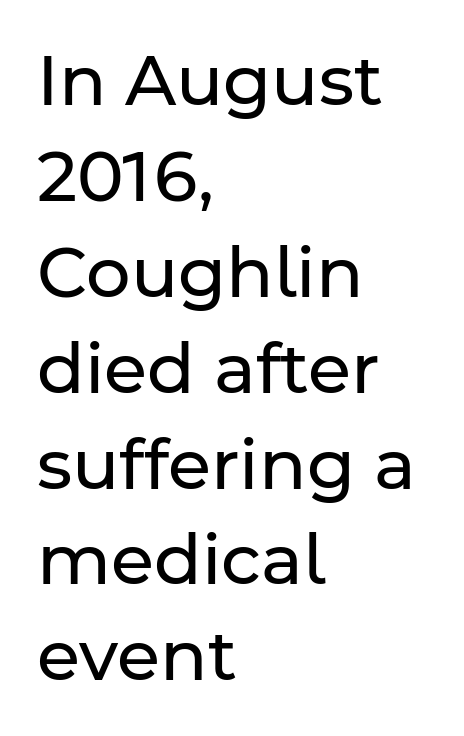
Q: Is the text bold? A: No.
Q: Is the text italic (slanted)? A: No, it is upright.
Q: Is the typeface a serif or a sans-serif typeface? A: Sans-serif.
Q: Is the text underlined? A: No.
Q: How is the paragraph aligned? A: Left-aligned.
Q: Is the spacing between letters normal or unusually wide? A: Normal.
Q: Is the spacing between lines tight, normal or loose? A: Normal.
Q: Width (condensed, normal, or wide)? A: Normal.
Q: Stroke contrast? A: Low.
Q: x-height? A: Medium.
Q: Monospaced? A: No.
